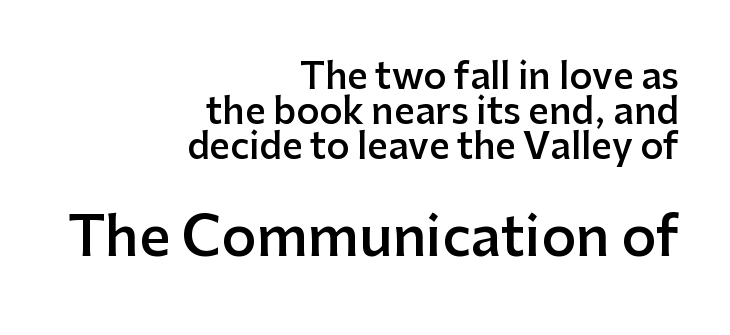
The image shows 54 px semibold sans-serif type, upright; set right-aligned, tight line spacing (0.97x), normal letter spacing, not underlined; the second (bottom) block is 1.5x larger; low stroke contrast and a medium x-height.
